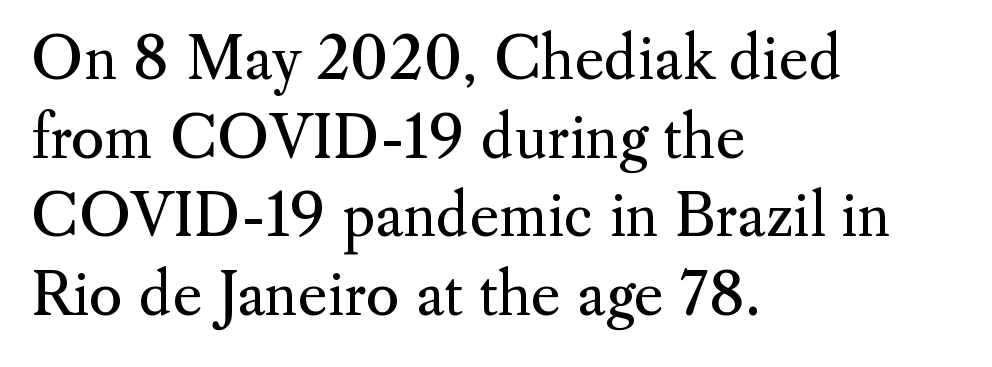
The horizontal fit of the characters is conventional and even. The strokes are not fattened; the text isn't bold. Where is the straight margin? On the left. Nope, not italic — everything's standing straight. Lines of text with bare space underneath.
